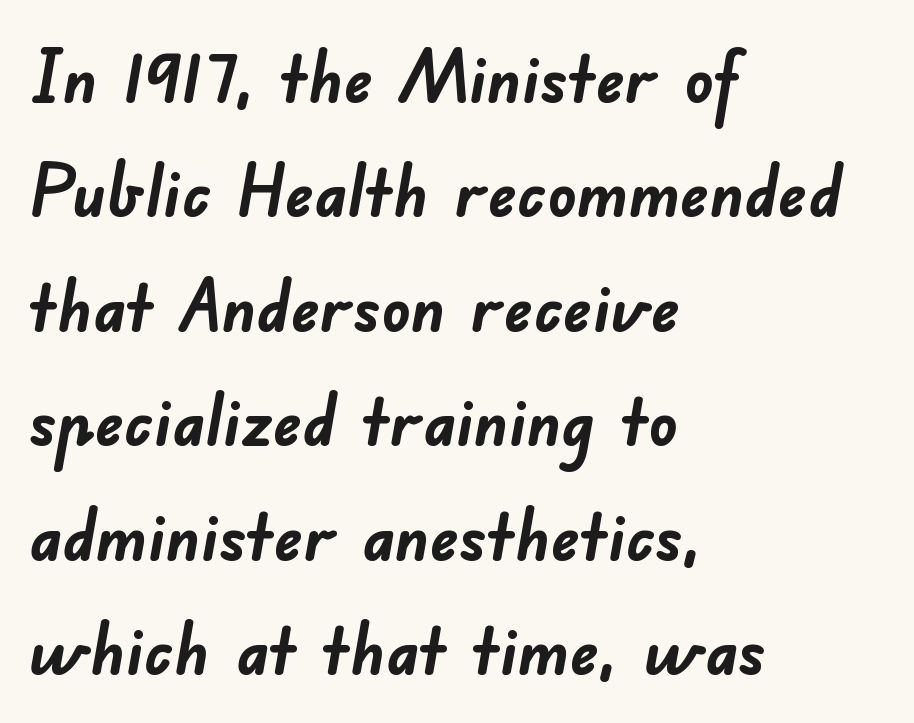
Vertically, the passage feels balanced, rows spaced as you'd expect. Unmarked baselines from the first word to the last. Spacing between characters is what you'd get straight out of the box. These lines carry a lot of weight — the face is fully bold. Line beginnings align vertically; line endings do not. The glyphs in this specimen are sans serif.
